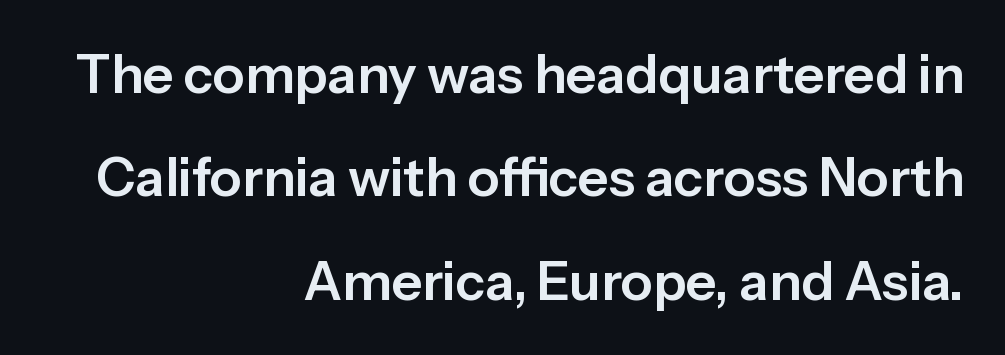
Honestly, the letter spacing is just normal — you wouldn't notice it. Think of a printed novel: that variable character pitch is what you see here. Clear beneath every line of the passage. In terms of leading, this rendering errs on the spacious side.
